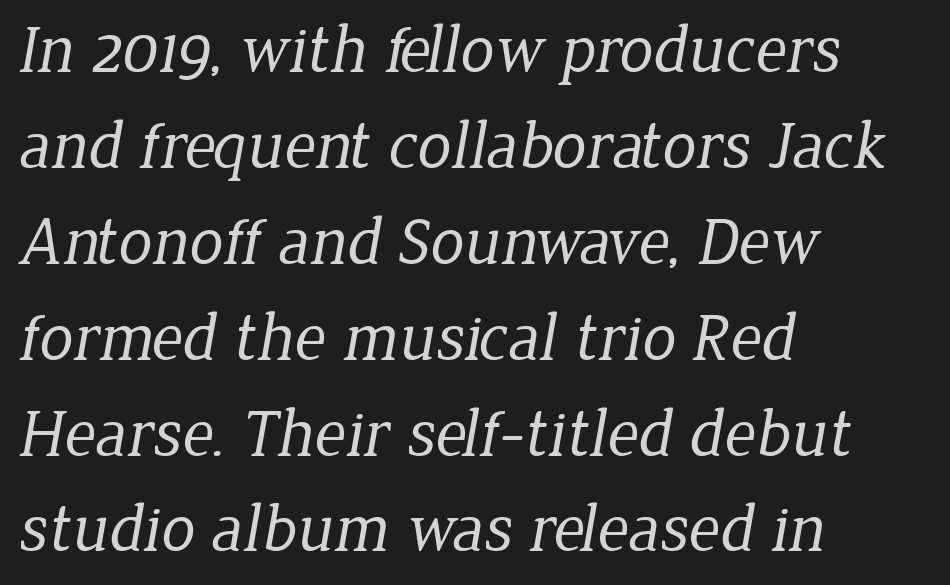
{"serif": "yes", "bold": "no", "weight": "regular", "width": "normal", "stroke_contrast": "low", "x_height": "medium", "monospaced": "no", "underline": "no", "align": "left", "line_spacing": "normal", "line_spacing_ratio": 1.41, "letter_spacing": "normal", "letter_spacing_em": 0.0, "glyph_px": 68}
